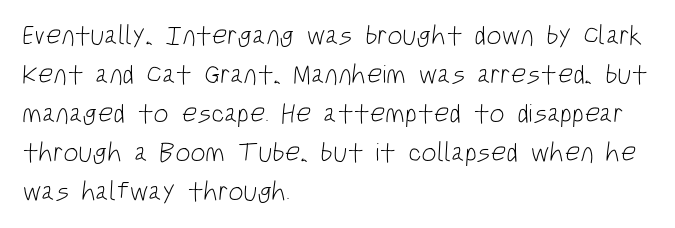
Q: Is the text bold? A: No.
Q: Is the text underlined? A: No.
Q: How is the paragraph aligned? A: Left-aligned.
Q: Is the spacing between letters normal or unusually wide? A: Normal.
Q: Is the spacing between lines tight, normal or loose? A: Normal.
